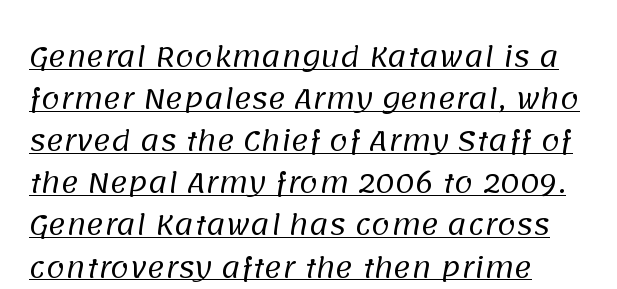
Q: Is the text bold? A: No.
Q: Is the text underlined? A: Yes.
Q: How is the paragraph aligned? A: Left-aligned.
Q: Is the spacing between letters normal or unusually wide? A: Normal.
Q: Is the spacing between lines tight, normal or loose? A: Normal.
